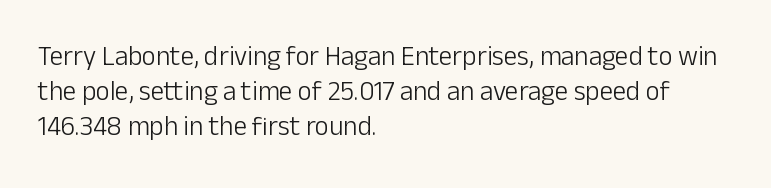
Q: Is the text bold? A: No.
Q: Is the text italic (slanted)? A: No, it is upright.
Q: Is the text underlined? A: No.
Q: How is the paragraph aligned? A: Left-aligned.
Q: Is the spacing between letters normal or unusually wide? A: Normal.
Q: Is the spacing between lines tight, normal or loose? A: Normal.
